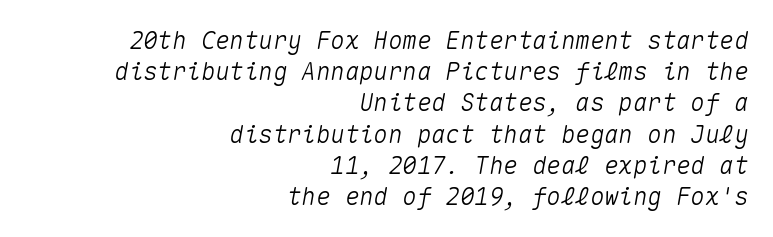
{"italic": "yes", "lean": "right", "slant_degrees": 10, "underline": "no", "align": "right", "line_spacing": "normal", "line_spacing_ratio": 1.3, "letter_spacing": "normal", "letter_spacing_em": 0.0, "glyph_px": 24}
